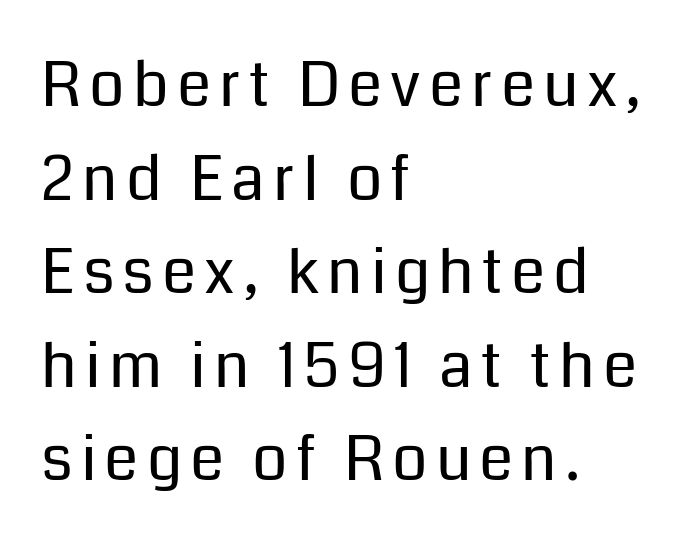
{"serif": "no", "italic": "no", "bold": "no", "weight": "regular", "width": "normal", "stroke_contrast": "low", "x_height": "medium", "monospaced": "no", "underline": "no", "align": "left", "line_spacing": "normal", "line_spacing_ratio": 1.51, "glyph_px": 62}
